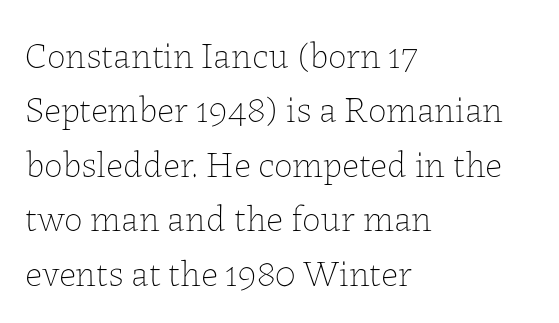
Q: Is the text bold? A: No.
Q: Is the text italic (slanted)? A: No, it is upright.
Q: Is the text underlined? A: No.
Q: How is the paragraph aligned? A: Left-aligned.
Q: Is the spacing between letters normal or unusually wide? A: Normal.
Q: Is the spacing between lines tight, normal or loose? A: Normal.
Q: Width (condensed, normal, or wide)? A: Normal.
Q: Stroke contrast? A: Low.
Q: x-height? A: Medium.
Q: Monospaced? A: No.
